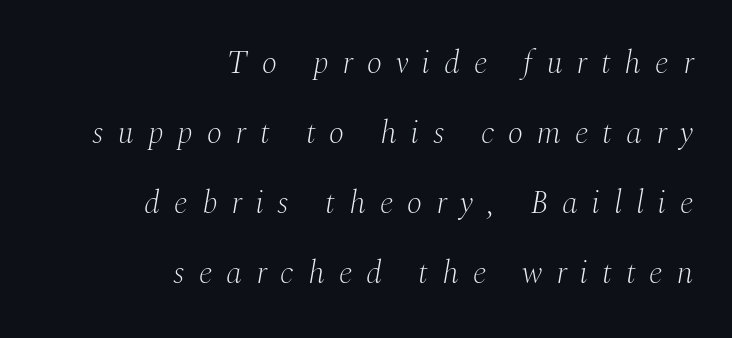
{"serif": "yes", "italic": "yes", "lean": "right", "slant_degrees": 10, "bold": "no", "weight": "light", "width": "normal", "stroke_contrast": "medium", "x_height": "medium", "monospaced": "no", "underline": "no", "align": "right", "line_spacing": "loose", "line_spacing_ratio": 2.19, "letter_spacing": "wide", "letter_spacing_em": 0.44, "glyph_px": 32}
